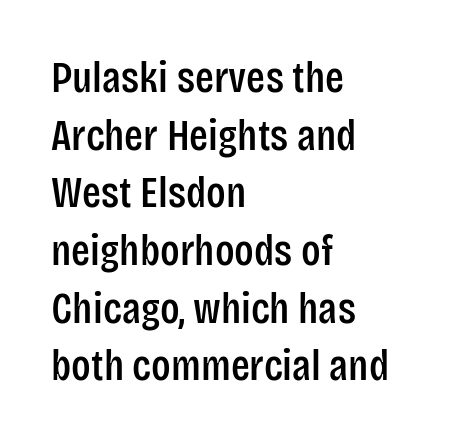
Note the varied advance widths — an 'i' is clearly narrower than an 'm'. This sample keeps an unexceptional amount of space between lines. Letters rest on an invisible, unmarked baseline. Casual observation: everything's shoved over to the left.
